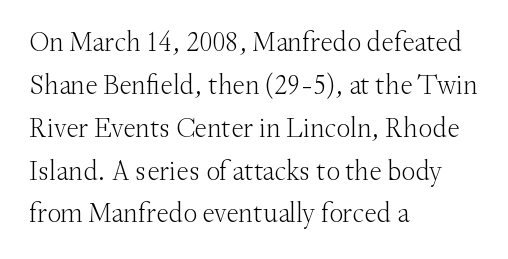
Compared with typical paragraphs, the rows here are spaced about the same. These lines are rendered in a variable-pitch font. This is not heavy type; no bold has been used. The characters display serif detailing at their extremities.
